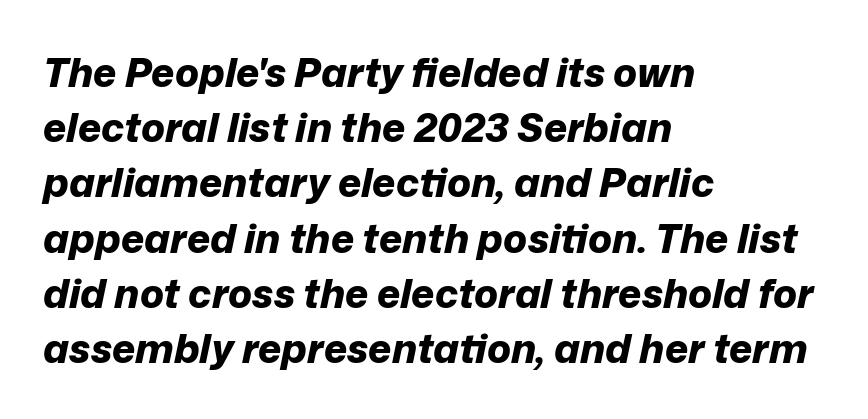
Q: Is the text bold? A: Yes.
Q: Is the text italic (slanted)? A: Yes, it leans right by about 12 degrees.
Q: Is the text underlined? A: No.
Q: How is the paragraph aligned? A: Left-aligned.
Q: Is the spacing between letters normal or unusually wide? A: Normal.
Q: Is the spacing between lines tight, normal or loose? A: Normal.
Q: Width (condensed, normal, or wide)? A: Normal.
Q: Stroke contrast? A: Low.
Q: x-height? A: Medium.
Q: Monospaced? A: No.
